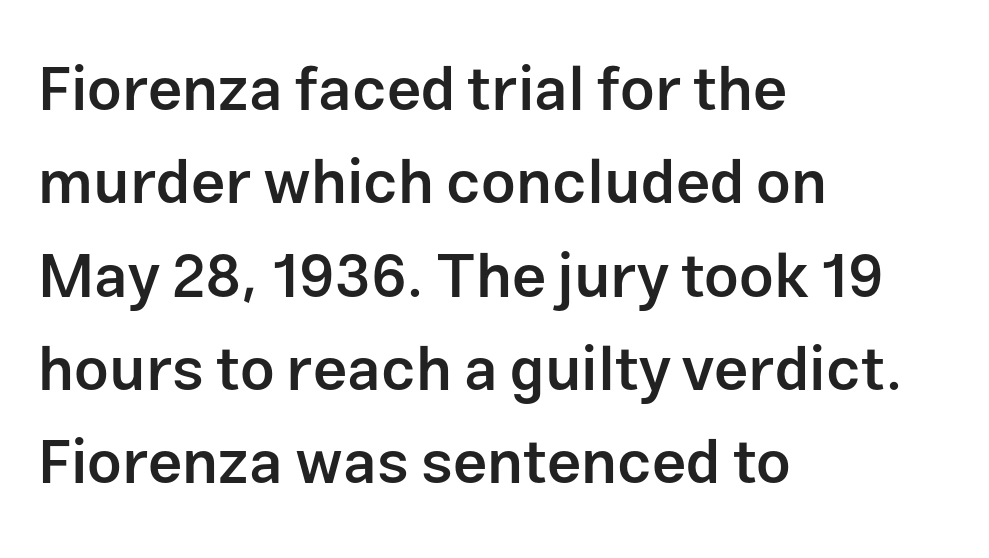
Q: Is the text bold? A: Semi-bold.
Q: Is the text italic (slanted)? A: No, it is upright.
Q: Is the typeface a serif or a sans-serif typeface? A: Sans-serif.
Q: Is the text underlined? A: No.
Q: How is the paragraph aligned? A: Left-aligned.
Q: Is the spacing between letters normal or unusually wide? A: Normal.
Q: Is the spacing between lines tight, normal or loose? A: Normal.
Q: Width (condensed, normal, or wide)? A: Normal.
Q: Stroke contrast? A: Low.
Q: x-height? A: Medium.
Q: Monospaced? A: No.
